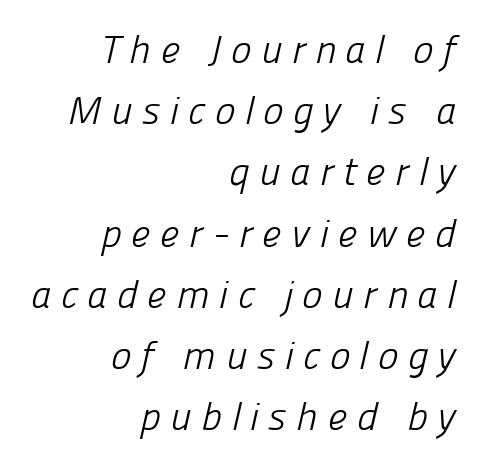
Q: Is the text bold? A: No.
Q: Is the typeface a serif or a sans-serif typeface? A: Sans-serif.
Q: Is the text underlined? A: No.
Q: How is the paragraph aligned? A: Right-aligned.
Q: Is the spacing between letters normal or unusually wide? A: Unusually wide.
Q: Is the spacing between lines tight, normal or loose? A: Normal.
Q: Width (condensed, normal, or wide)? A: Normal.
Q: Stroke contrast? A: Low.
Q: x-height? A: Medium.
Q: Monospaced? A: No.
